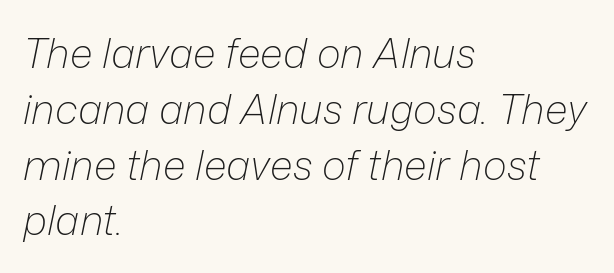
The ragged edge is on the right, which tells us the setting is flush left. What's the leading like? Ordinary, nothing unusual. Glance below the letters and you will spot only blank space. The lettering tilts uniformly, giving the passage an italic look.
